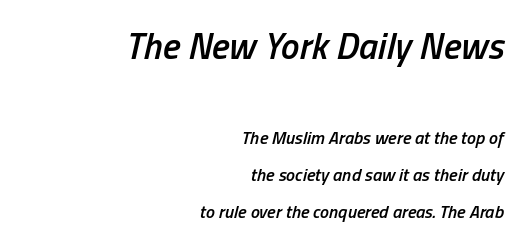
Alignment: flush right. The horizontal fit of the characters is conventional and even. Is this a fixed-width face? No — the glyphs have proportional, varying widths. The font's italic variant was chosen for this text. Each glyph is drawn with semibold strokes, heavier than normal yet not fully bold. The lines are spread far apart with generous leading.
